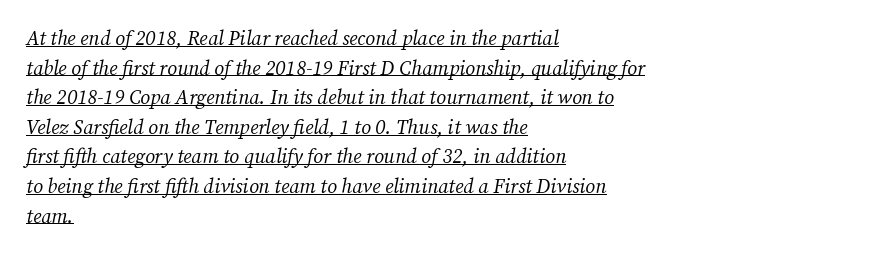
{"italic": "yes", "lean": "right", "slant_degrees": 12, "bold": "no", "underline": "yes", "align": "left", "line_spacing": "normal", "line_spacing_ratio": 1.48, "letter_spacing": "normal", "letter_spacing_em": 0.0, "glyph_px": 20}
